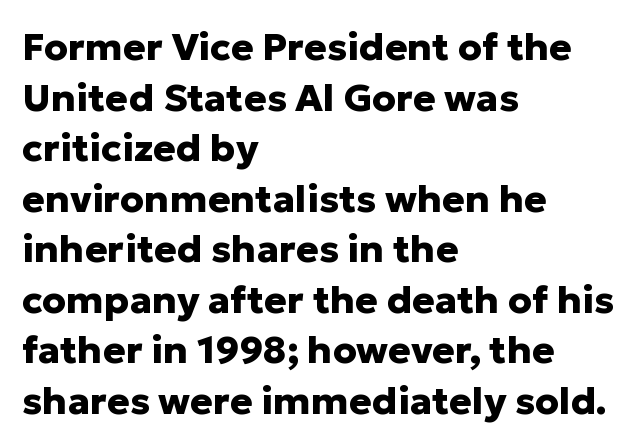
The image shows 38 px heavy sans-serif type, upright; set left-aligned, normal line spacing (1.33x), normal letter spacing, not underlined; low stroke contrast and a medium x-height.
